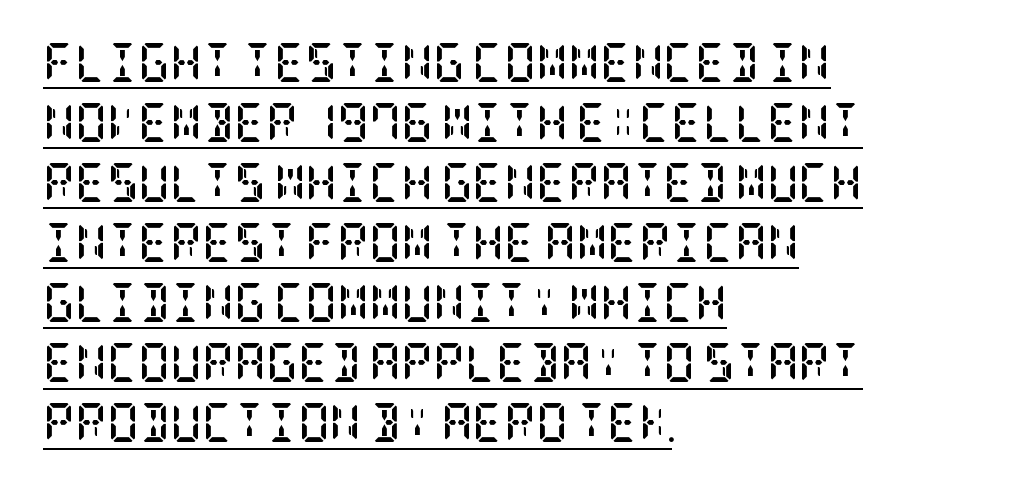
{"serif": "yes", "italic": "no", "bold": "yes", "weight": "semibold", "width": "condensed", "stroke_contrast": "low", "x_height": "large", "underline": "yes", "align": "left", "line_spacing": "normal", "line_spacing_ratio": 1.54, "letter_spacing": "normal", "letter_spacing_em": 0.0, "glyph_px": 39}
